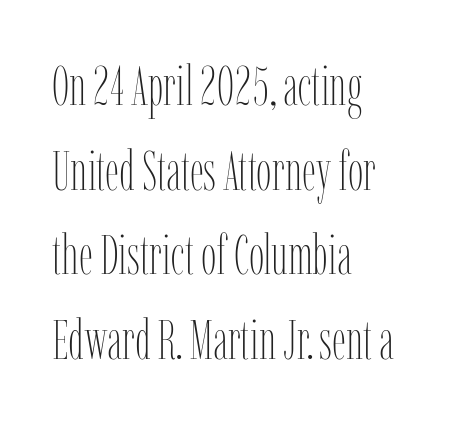
Q: Is the text bold? A: No.
Q: Is the text italic (slanted)? A: No, it is upright.
Q: Is the text underlined? A: No.
Q: How is the paragraph aligned? A: Left-aligned.
Q: Is the spacing between letters normal or unusually wide? A: Normal.
Q: Is the spacing between lines tight, normal or loose? A: Normal.
Q: Width (condensed, normal, or wide)? A: Condensed.
Q: Stroke contrast? A: Low.
Q: x-height? A: Medium.
Q: Monospaced? A: No.
